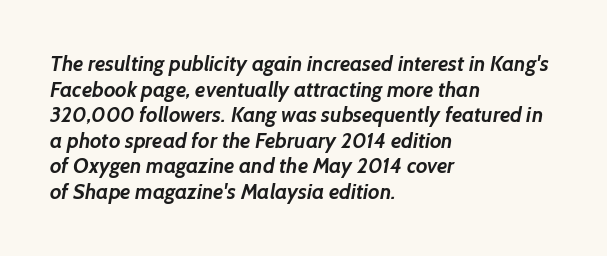
Q: Is the text bold? A: Yes.
Q: Is the text underlined? A: No.
Q: How is the paragraph aligned? A: Left-aligned.
Q: Is the spacing between letters normal or unusually wide? A: Normal.
